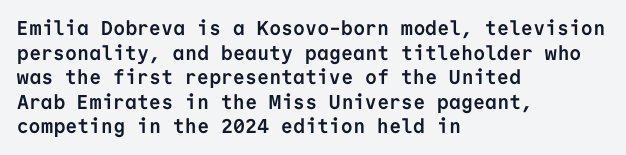
The foot of each line stays bare and open. The letters are bold, with thick, heavy strokes. The letters stand straight up with perfectly vertical stems. Compared with typical body copy, the letter spacing here is the same. These lines stack with their left ends in a neat column.
